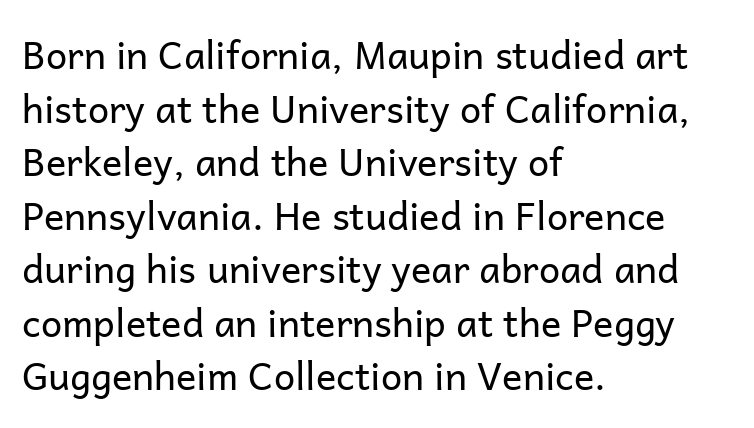
Q: Is the text bold? A: No.
Q: Is the text italic (slanted)? A: No, it is upright.
Q: Is the typeface a serif or a sans-serif typeface? A: Sans-serif.
Q: Is the text underlined? A: No.
Q: How is the paragraph aligned? A: Left-aligned.
Q: Is the spacing between letters normal or unusually wide? A: Normal.
Q: Is the spacing between lines tight, normal or loose? A: Normal.
Q: Width (condensed, normal, or wide)? A: Normal.
Q: Stroke contrast? A: Low.
Q: x-height? A: Medium.
Q: Monospaced? A: No.
